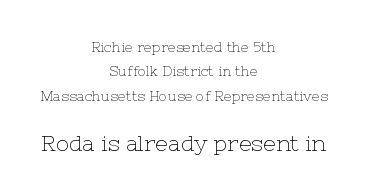
{"italic": "no", "bold": "no", "underline": "no", "align": "center", "line_spacing_ratio": 1.75, "letter_spacing": "normal", "letter_spacing_em": 0.0, "larger_block": "second", "size_ratio": 1.57, "glyph_px": 22}
